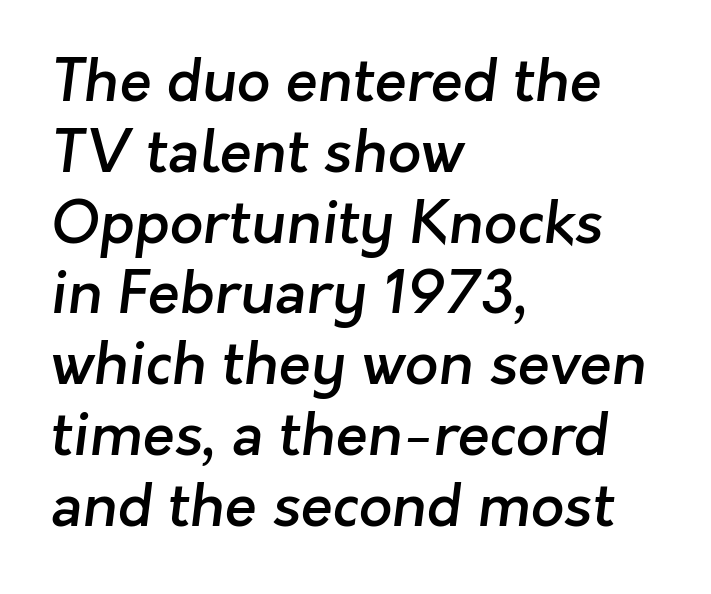
The image shows 59 px semibold sans-serif type; set left-aligned, line spacing 1.2x, normal letter spacing, not underlined; low stroke contrast and a medium x-height.
